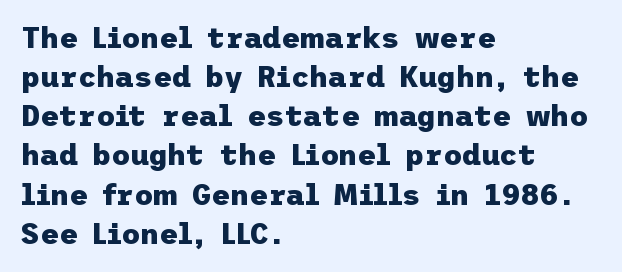
The image shows 29 px heavy sans-serif type, upright; set left-aligned, normal line spacing (1.35x), normal letter spacing, not underlined; low stroke contrast and a medium x-height.
